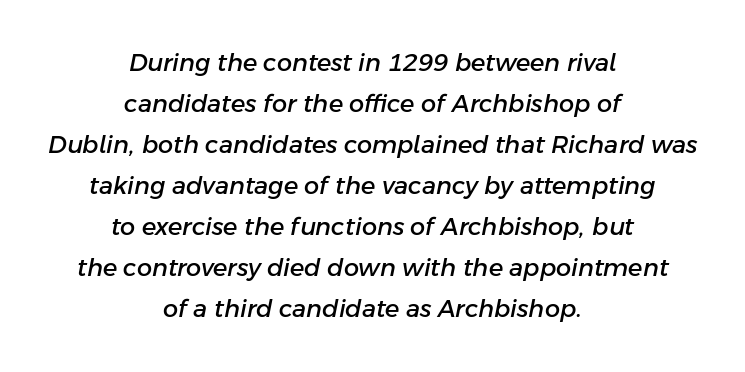
The words here are not underlined. Casual observation: everything's sitting right in the middle. Inter-character spacing is left at the font's built-in metrics. The axis of the letterforms is tilted away from vertical.
